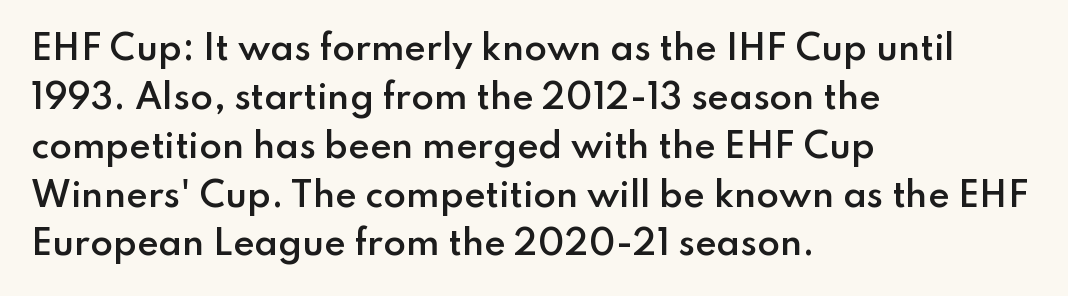
{"serif": "no", "italic": "no", "bold": "semi", "weight": "semibold", "width": "normal", "stroke_contrast": "low", "x_height": "small", "monospaced": "no", "underline": "no", "align": "left", "line_spacing": "normal", "line_spacing_ratio": 1.48, "letter_spacing": "normal", "letter_spacing_em": 0.0, "glyph_px": 33}
